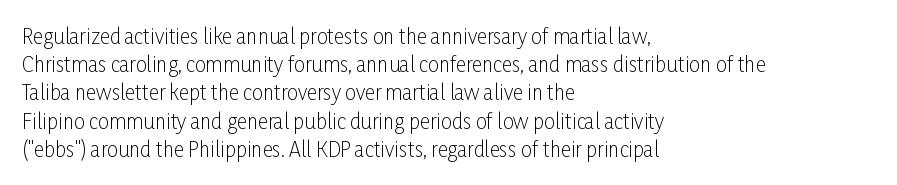
Q: Is the text bold? A: No.
Q: Is the text italic (slanted)? A: No, it is upright.
Q: Is the text underlined? A: No.
Q: How is the paragraph aligned? A: Left-aligned.
Q: Is the spacing between letters normal or unusually wide? A: Normal.
Q: Is the spacing between lines tight, normal or loose? A: Normal.
